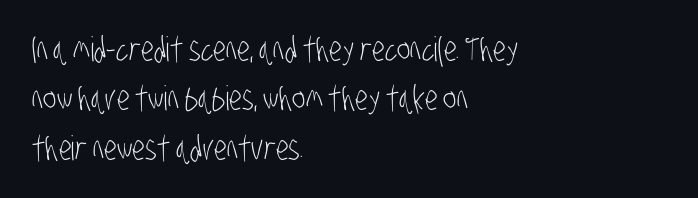
Q: Is the text bold? A: No.
Q: Is the typeface a serif or a sans-serif typeface? A: Sans-serif.
Q: Is the text underlined? A: No.
Q: How is the paragraph aligned? A: Left-aligned.
Q: Is the spacing between letters normal or unusually wide? A: Normal.
Q: Is the spacing between lines tight, normal or loose? A: Normal.
Q: Width (condensed, normal, or wide)? A: Condensed.
Q: Stroke contrast? A: Low.
Q: x-height? A: Large.
Q: Monospaced? A: No.
